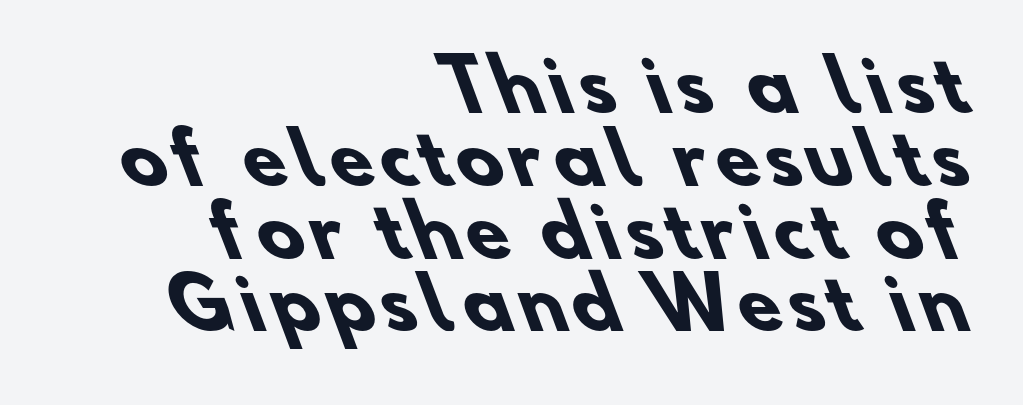
The image shows 70 px heavy sans-serif type; set right-aligned, tight line spacing (1.04x), not underlined; low stroke contrast and a small x-height.
